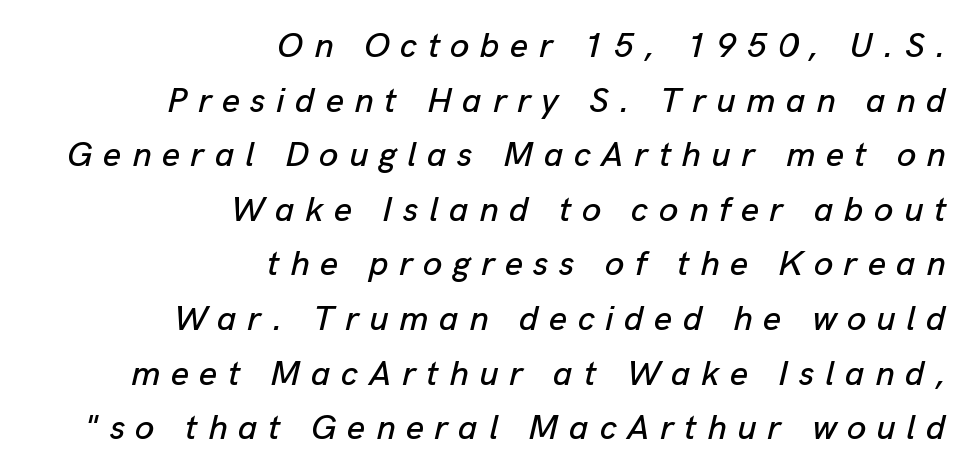
Is the block centered? No — it sits flush against the right margin. What's the leading like? Ordinary, nothing unusual. Tracking value appears strongly positive — letters spread wide. Only glyphs here, with clear space below each row. Is this a fixed-width face? No — the glyphs have proportional, varying widths.
